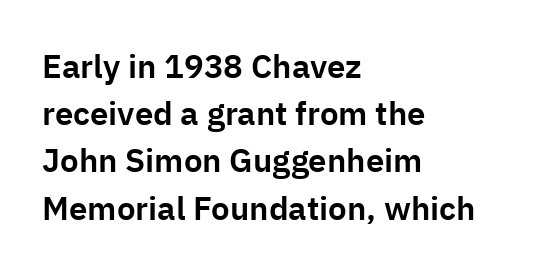
Lines of text with bare space underneath. A normal amount of white space separates one row of letters from the next. Inter-character spacing is left at the font's built-in metrics. Unlike a traditional serif, this face leaves its strokes unadorned. Posture: vertical.
